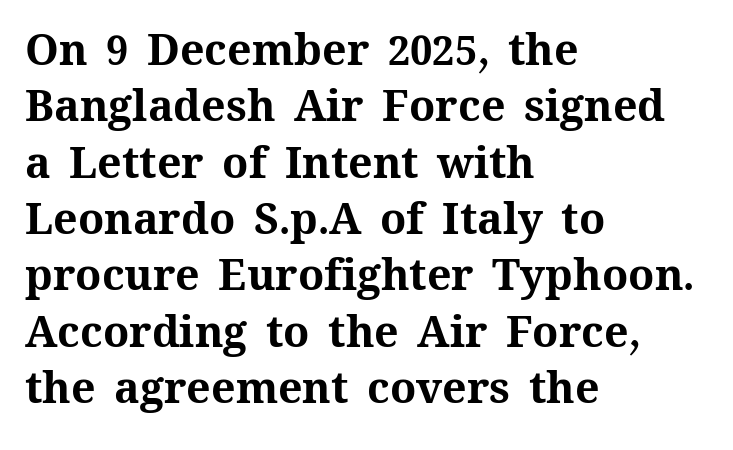
{"italic": "no", "bold": "yes", "weight": "bold", "width": "normal", "stroke_contrast": "medium", "x_height": "medium", "monospaced": "no", "underline": "no", "align": "left", "line_spacing": "normal", "line_spacing_ratio": 1.31, "letter_spacing": "normal", "letter_spacing_em": 0.0, "glyph_px": 43}
